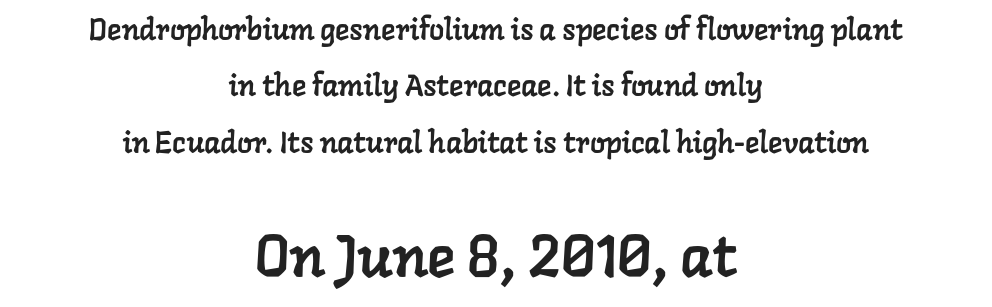
The image shows 59 px serif type; set centered, line spacing 1.88x, normal letter spacing, not underlined; the second (bottom) block is 1.97x larger; low stroke contrast and a medium x-height.
